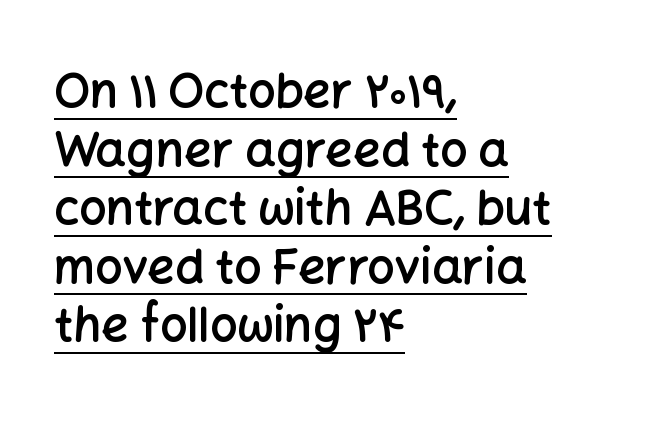
{"serif": "no", "italic": "no", "bold": "semi", "weight": "semibold", "width": "normal", "stroke_contrast": "low", "x_height": "medium", "monospaced": "no", "underline": "yes", "align": "left", "line_spacing_ratio": 1.22, "letter_spacing": "normal", "letter_spacing_em": 0.0, "glyph_px": 48}
